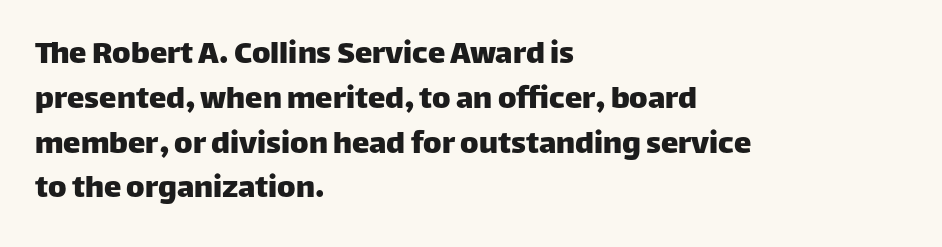
The designer left line spacing at the default. Nope, not italic — everything's standing straight. The letters advance in unequal steps, a hallmark of proportional type. Regarding serifs, this sample does without them. The compositor pushed each line to the left boundary.
